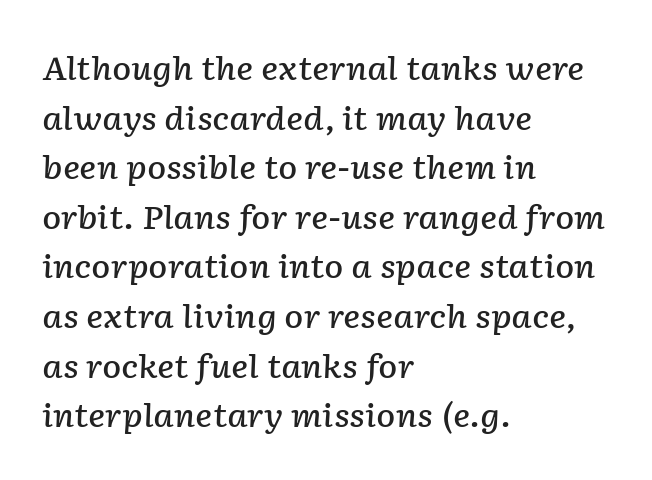
{"italic": "yes", "lean": "right", "slant_degrees": 2, "bold": "semi", "weight": "semibold", "width": "normal", "stroke_contrast": "low", "x_height": "medium", "monospaced": "no", "underline": "no", "align": "left", "line_spacing": "normal", "line_spacing_ratio": 1.55, "letter_spacing": "normal", "letter_spacing_em": 0.0, "glyph_px": 32}
